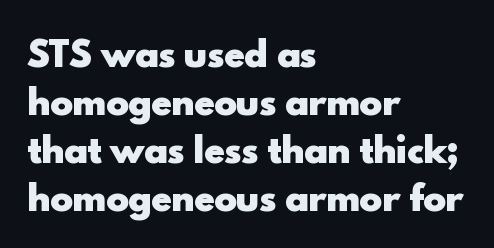
Q: Is the text bold? A: Yes.
Q: Is the text italic (slanted)? A: No, it is upright.
Q: Is the typeface a serif or a sans-serif typeface? A: Sans-serif.
Q: Is the text underlined? A: No.
Q: How is the paragraph aligned? A: Left-aligned.
Q: Is the spacing between letters normal or unusually wide? A: Normal.
Q: Is the spacing between lines tight, normal or loose? A: Normal.
Q: Width (condensed, normal, or wide)? A: Normal.
Q: x-height? A: Small.
Q: Monospaced? A: No.
